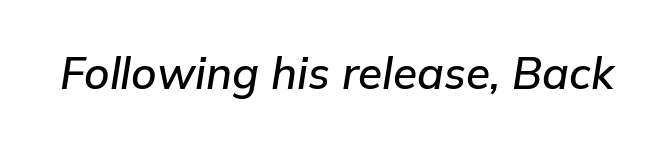
Q: Is the text italic (slanted)? A: Yes, it leans right by about 9 degrees.
Q: Is the text underlined? A: No.
Q: Is the spacing between letters normal or unusually wide? A: Normal.
Q: Width (condensed, normal, or wide)? A: Normal.
Q: Stroke contrast? A: Low.
Q: x-height? A: Medium.
Q: Monospaced? A: No.
